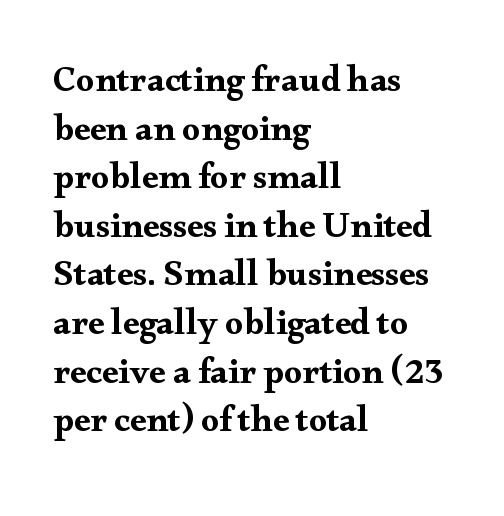
The image shows 36 px wide serif type, upright; set left-aligned, normal line spacing (1.35x), normal letter spacing, not underlined; medium stroke contrast and a small x-height.
